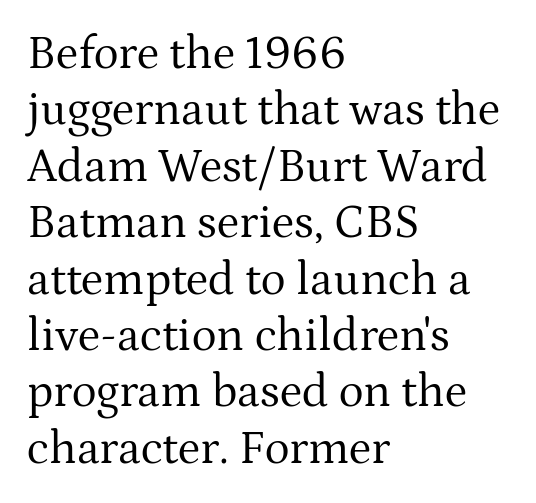
The image shows 47 px regular-weight serif type, upright; set left-aligned, line spacing 1.2x, normal letter spacing, not underlined; medium stroke contrast and a medium x-height.
